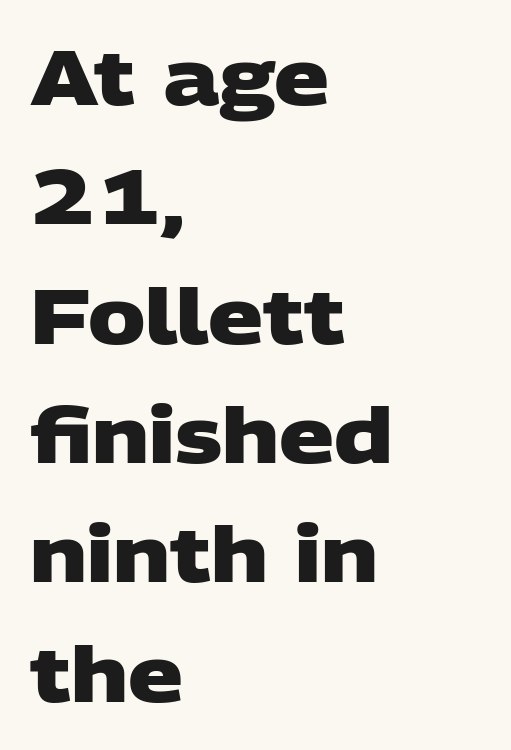
The paragraph has a hard left edge and a soft right edge. The strip under each line holds only bare page. Varying glyph widths throughout — classic text-font behaviour. To sum up the face: it is a sans, with no serifs.
